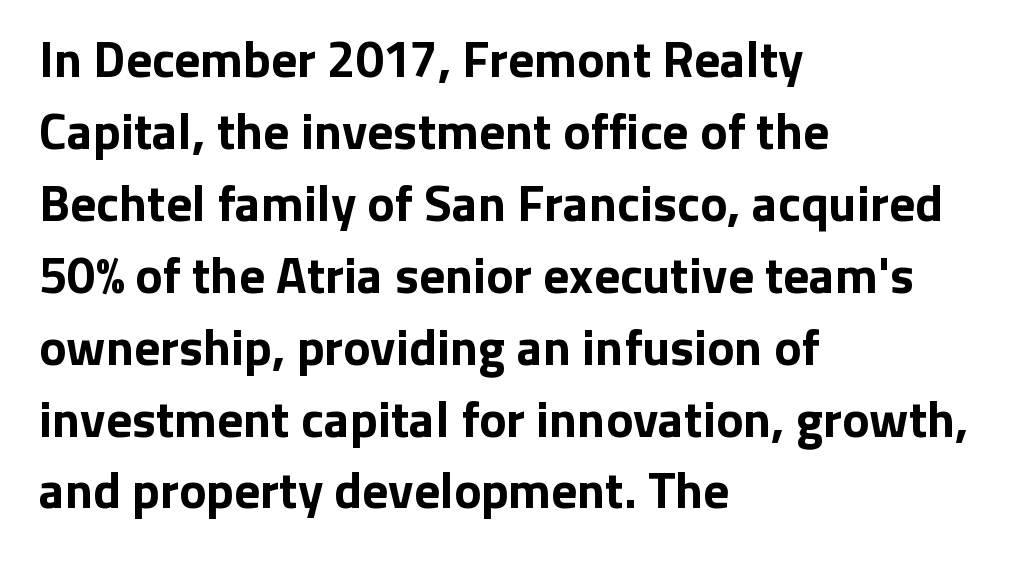
A bare baseline throughout the passage. Teacher's note: observe the even left margin — that is flush-left alignment. The type family on display is of the sans-serif kind. The passage shown stacks its lines at a standard gap. Character widths vary here, with narrow letters taking less room than wide ones. Is the letter spacing exaggerated? No — it looks like the ordinary default.
